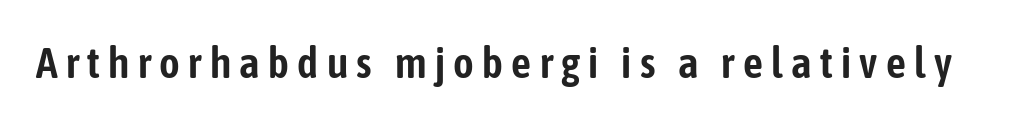
{"serif": "no", "italic": "no", "width": "condensed", "stroke_contrast": "low", "x_height": "medium", "monospaced": "no", "underline": "no", "glyph_px": 44}
